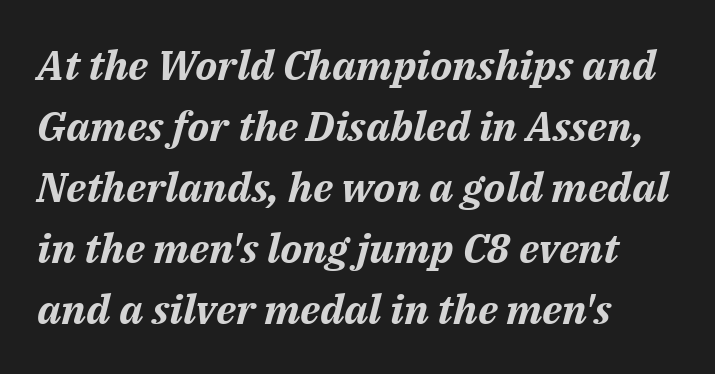
The passage shown is not underscored anywhere. Leading: standard. Weight: bold. Words appear dense and cohesive because spacing is normal.
